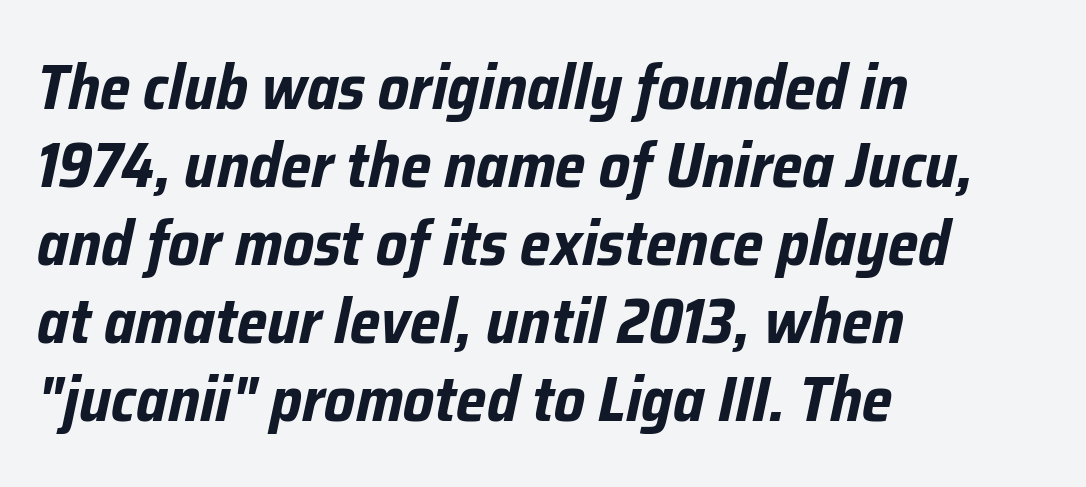
{"italic": "yes", "lean": "right", "slant_degrees": 12, "bold": "yes", "weight": "bold", "width": "condensed", "stroke_contrast": "low", "x_height": "medium", "monospaced": "no", "underline": "no", "align": "left", "line_spacing_ratio": 1.24, "letter_spacing": "normal", "letter_spacing_em": 0.0, "glyph_px": 63}
